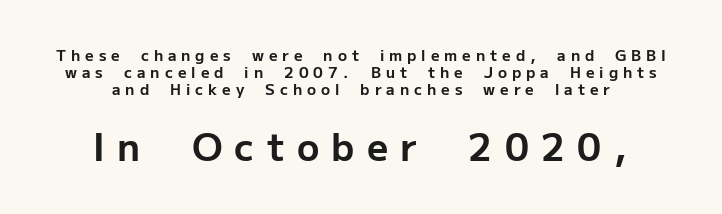
Q: Is the text bold? A: Yes.
Q: Is the text italic (slanted)? A: No, it is upright.
Q: Is the typeface a serif or a sans-serif typeface? A: Sans-serif.
Q: Is the text underlined? A: No.
Q: Is the spacing between letters normal or unusually wide? A: Unusually wide.
Q: Is the spacing between lines tight, normal or loose? A: Tight.
Q: Which block of text is set in a larger size, the first (top) or the second (bottom)? A: The second (bottom) one.
Q: Width (condensed, normal, or wide)? A: Normal.
Q: Stroke contrast? A: Low.
Q: x-height? A: Medium.
Q: Monospaced? A: No.
